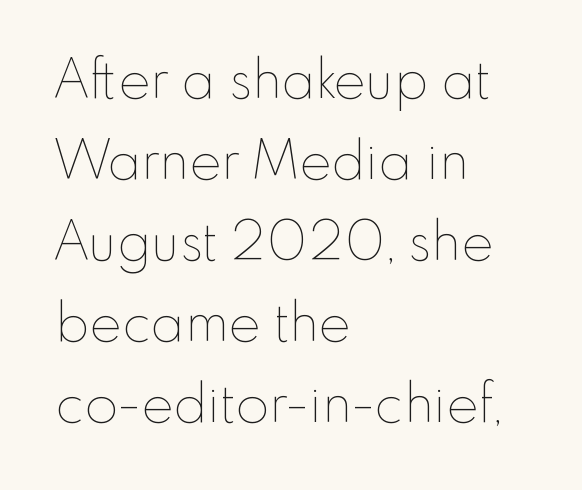
The image shows 54 px thin type, upright; set left-aligned, normal line spacing (1.5x), normal letter spacing, not underlined; low stroke contrast and a small x-height.
